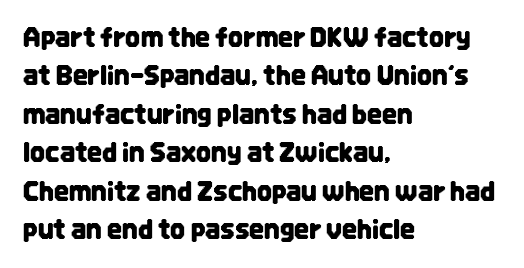
The image shows 26 px text type, upright; set left-aligned, normal line spacing (1.48x), normal letter spacing, not underlined.
